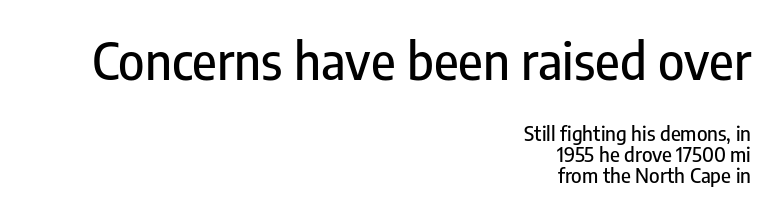
Q: Is the text italic (slanted)? A: No, it is upright.
Q: Is the typeface a serif or a sans-serif typeface? A: Sans-serif.
Q: Is the text underlined? A: No.
Q: How is the paragraph aligned? A: Right-aligned.
Q: Is the spacing between letters normal or unusually wide? A: Normal.
Q: Is the spacing between lines tight, normal or loose? A: Tight.
Q: Which block of text is set in a larger size, the first (top) or the second (bottom)? A: The first (top) one.
Q: Width (condensed, normal, or wide)? A: Condensed.
Q: Stroke contrast? A: Low.
Q: x-height? A: Medium.
Q: Monospaced? A: No.
